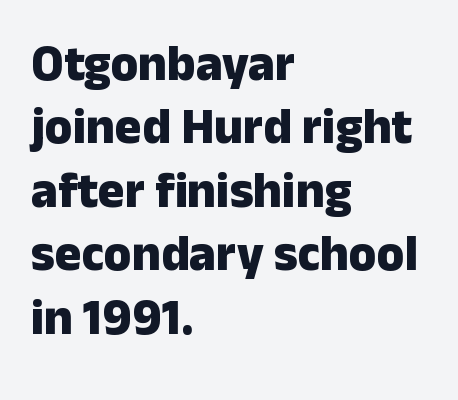
{"serif": "no", "italic": "no", "bold": "yes", "weight": "heavy", "width": "normal", "stroke_contrast": "low", "x_height": "medium", "monospaced": "no", "underline": "no", "align": "left", "line_spacing": "normal", "line_spacing_ratio": 1.27, "letter_spacing": "normal", "letter_spacing_em": 0.0, "glyph_px": 50}
